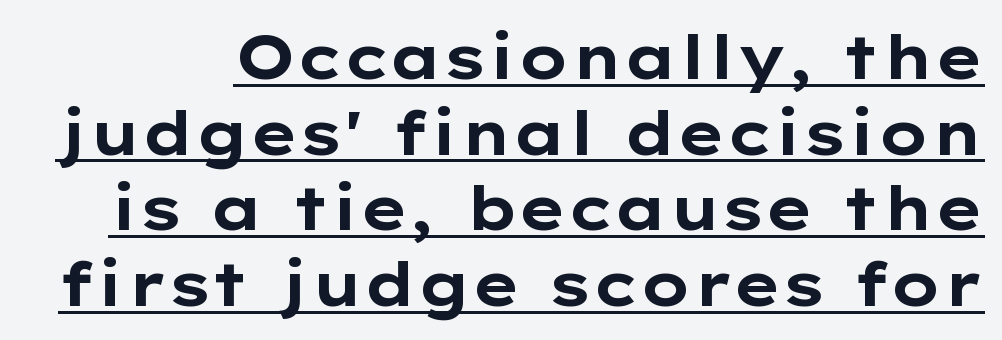
The image shows 61 px bold, wide sans-serif type, upright; set line spacing 1.24x, normal letter spacing, underlined; low stroke contrast and a medium x-height.
